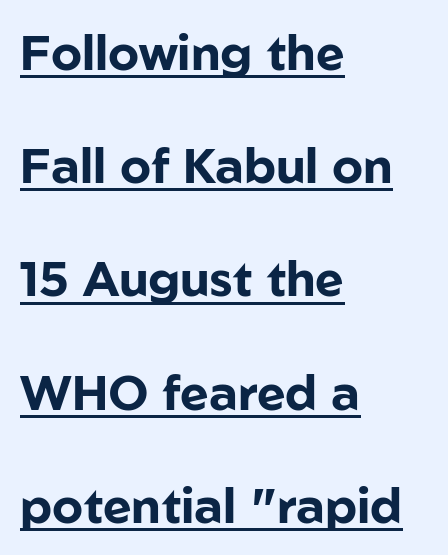
The image shows 49 px bold sans-serif type, upright; set left-aligned, loose line spacing (2.31x), normal letter spacing, underlined; low stroke contrast and a medium x-height.
